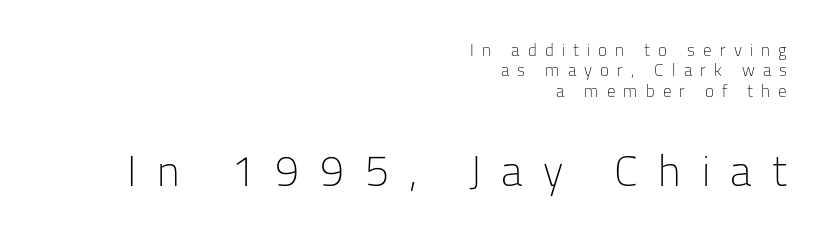
Q: Is the text bold? A: No.
Q: Is the text italic (slanted)? A: No, it is upright.
Q: Is the typeface a serif or a sans-serif typeface? A: Sans-serif.
Q: Is the text underlined? A: No.
Q: How is the paragraph aligned? A: Right-aligned.
Q: Is the spacing between letters normal or unusually wide? A: Unusually wide.
Q: Which block of text is set in a larger size, the first (top) or the second (bottom)? A: The second (bottom) one.
Q: Width (condensed, normal, or wide)? A: Normal.
Q: Stroke contrast? A: Low.
Q: x-height? A: Medium.
Q: Monospaced? A: No.
